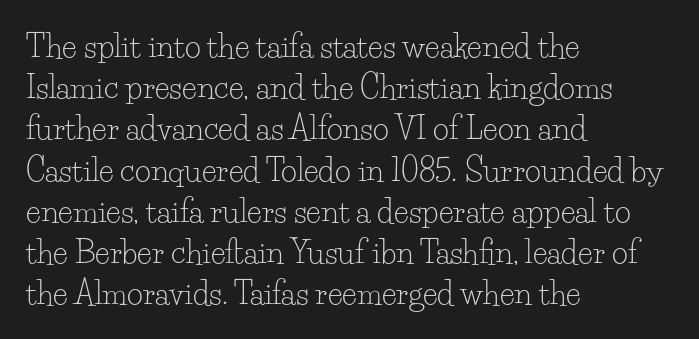
Q: Is the text bold? A: No.
Q: Is the text italic (slanted)? A: No, it is upright.
Q: Is the typeface a serif or a sans-serif typeface? A: Serif.
Q: Is the text underlined? A: No.
Q: How is the paragraph aligned? A: Left-aligned.
Q: Is the spacing between letters normal or unusually wide? A: Normal.
Q: Is the spacing between lines tight, normal or loose? A: Normal.
Q: Width (condensed, normal, or wide)? A: Normal.
Q: Stroke contrast? A: Low.
Q: x-height? A: Small.
Q: Monospaced? A: No.
